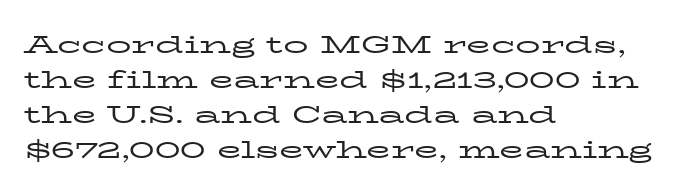
The image shows 25 px text type, upright; set left-aligned, normal line spacing (1.4x), normal letter spacing, not underlined.
